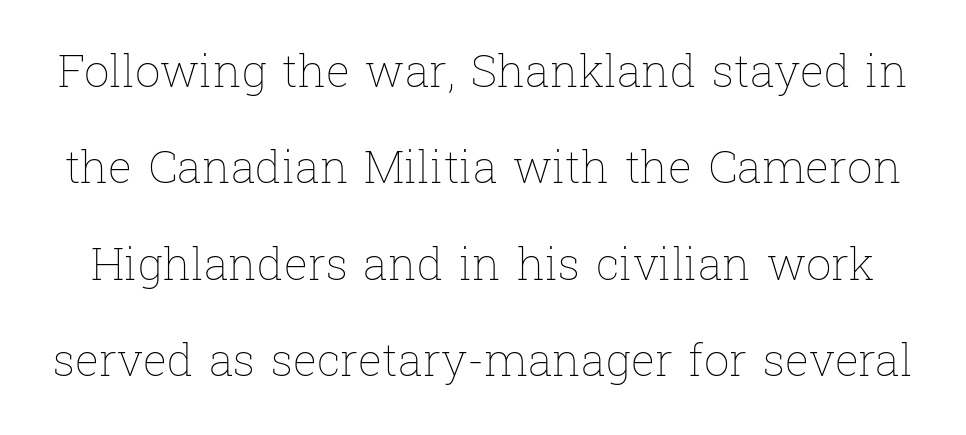
{"italic": "no", "bold": "no", "weight": "thin", "width": "normal", "stroke_contrast": "low", "x_height": "medium", "monospaced": "no", "underline": "no", "line_spacing": "loose", "line_spacing_ratio": 2.14, "letter_spacing": "normal", "letter_spacing_em": 0.0, "glyph_px": 45}
